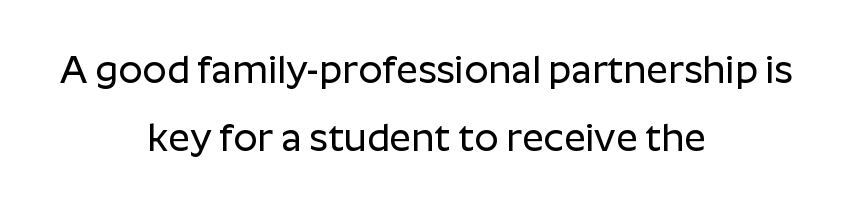
Q: Is the text italic (slanted)? A: No, it is upright.
Q: Is the typeface a serif or a sans-serif typeface? A: Sans-serif.
Q: Is the text underlined? A: No.
Q: How is the paragraph aligned? A: Centered.
Q: Is the spacing between letters normal or unusually wide? A: Normal.
Q: Width (condensed, normal, or wide)? A: Normal.
Q: Stroke contrast? A: Low.
Q: x-height? A: Medium.
Q: Monospaced? A: No.
